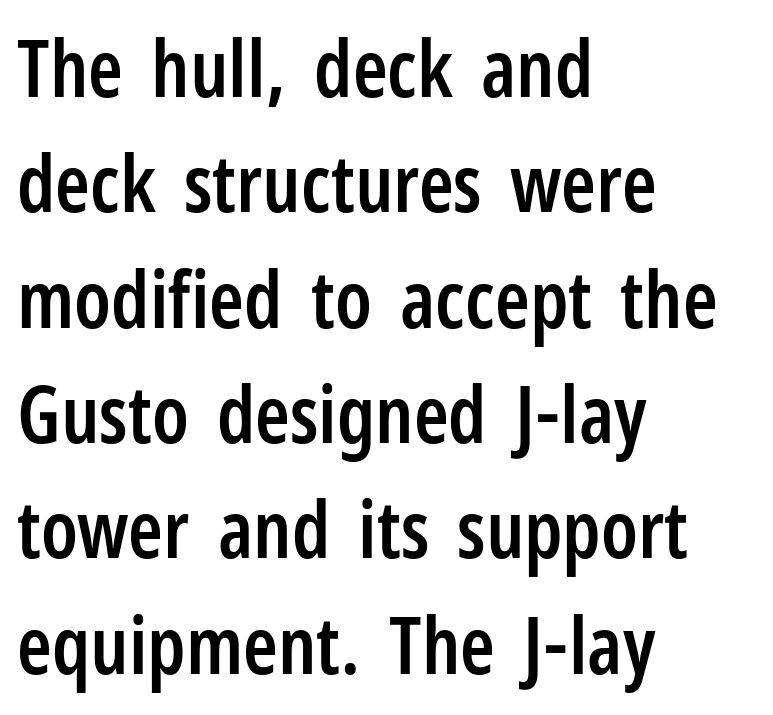
{"serif": "no", "italic": "no", "bold": "semi", "weight": "semibold", "width": "condensed", "stroke_contrast": "low", "x_height": "medium", "monospaced": "no", "underline": "no", "align": "left", "line_spacing": "normal", "line_spacing_ratio": 1.46, "letter_spacing": "normal", "letter_spacing_em": 0.0, "glyph_px": 79}
